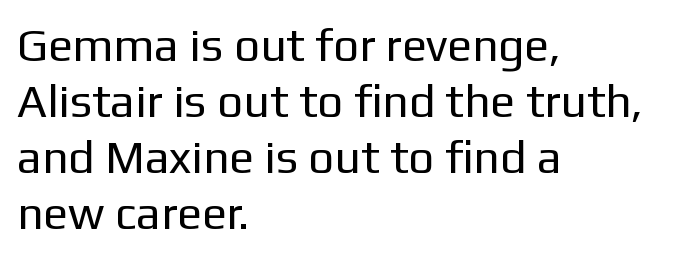
Q: Is the text bold? A: No.
Q: Is the text italic (slanted)? A: No, it is upright.
Q: Is the typeface a serif or a sans-serif typeface? A: Sans-serif.
Q: Is the text underlined? A: No.
Q: How is the paragraph aligned? A: Left-aligned.
Q: Is the spacing between letters normal or unusually wide? A: Normal.
Q: Width (condensed, normal, or wide)? A: Normal.
Q: Stroke contrast? A: Low.
Q: x-height? A: Medium.
Q: Monospaced? A: No.
